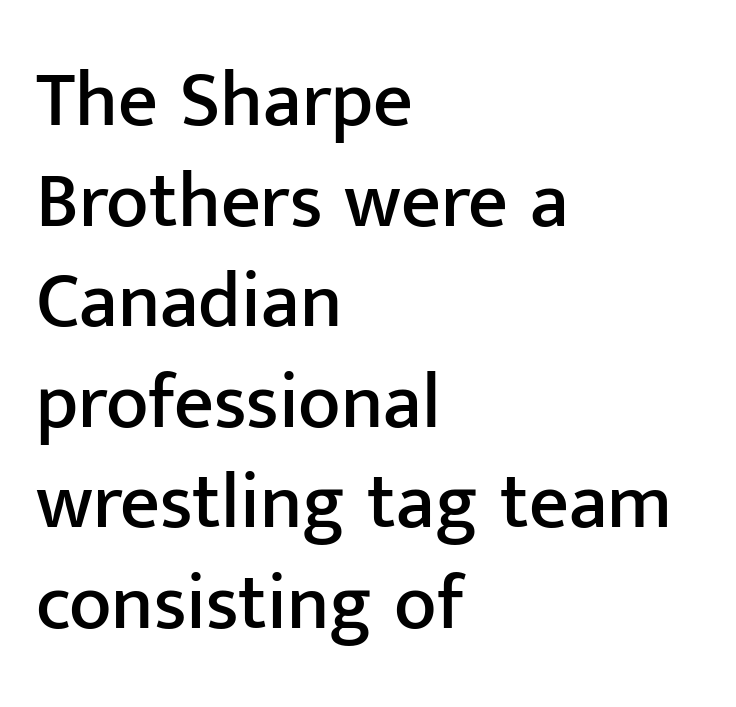
Q: Is the text italic (slanted)? A: No, it is upright.
Q: Is the typeface a serif or a sans-serif typeface? A: Sans-serif.
Q: Is the text underlined? A: No.
Q: How is the paragraph aligned? A: Left-aligned.
Q: Is the spacing between letters normal or unusually wide? A: Normal.
Q: Is the spacing between lines tight, normal or loose? A: Normal.
Q: Width (condensed, normal, or wide)? A: Normal.
Q: Stroke contrast? A: Low.
Q: x-height? A: Medium.
Q: Monospaced? A: No.
